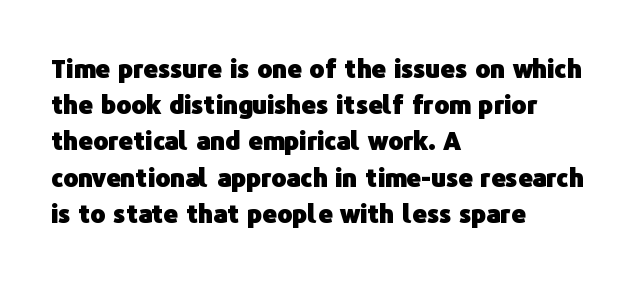
The image shows 25 px bold type, upright; set left-aligned, normal line spacing (1.45x), normal letter spacing, not underlined.
